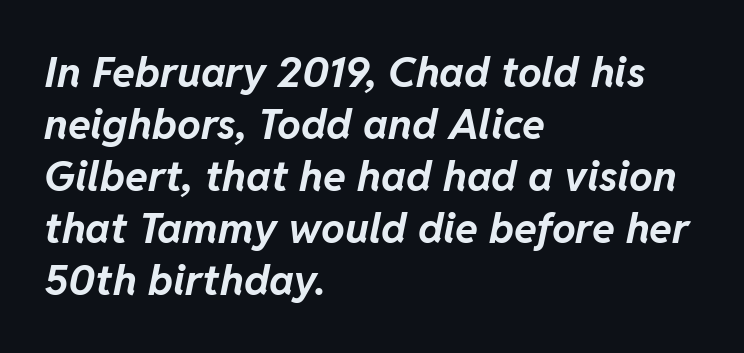
Q: Is the text bold? A: Yes.
Q: Is the text italic (slanted)? A: Yes, it leans right by about 11 degrees.
Q: Is the text underlined? A: No.
Q: How is the paragraph aligned? A: Left-aligned.
Q: Is the spacing between letters normal or unusually wide? A: Normal.
Q: Width (condensed, normal, or wide)? A: Normal.
Q: Stroke contrast? A: Low.
Q: x-height? A: Medium.
Q: Monospaced? A: No.
